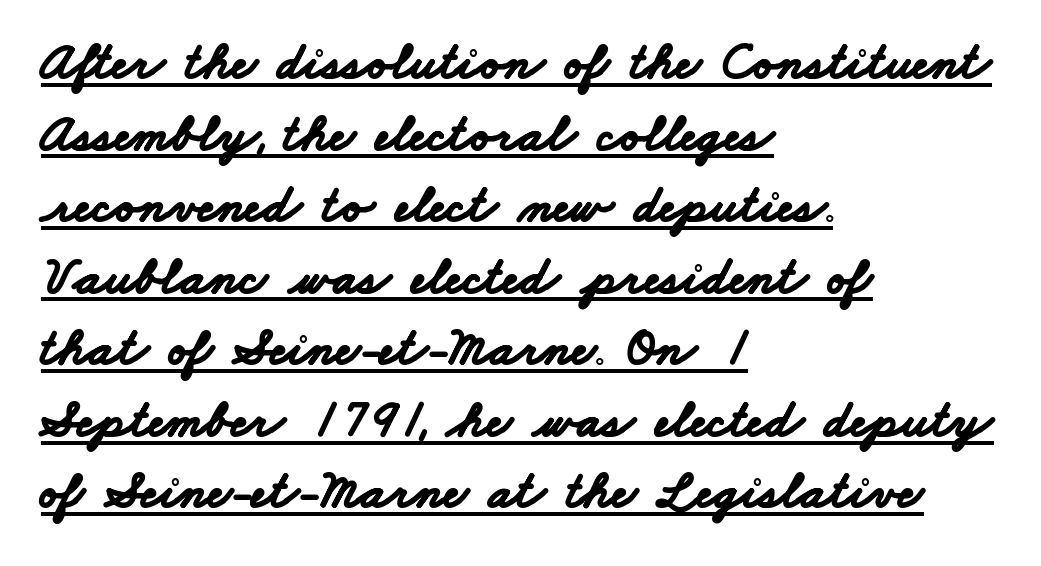
Honestly, the underline is the first thing you notice here. The letterforms sit shoulder to shoulder at normal distance. Character widths vary here, with narrow letters taking less room than wide ones. Horizontal bands of white between lines are of average thickness. Serifs: no, the terminals of the letterforms are clean.
